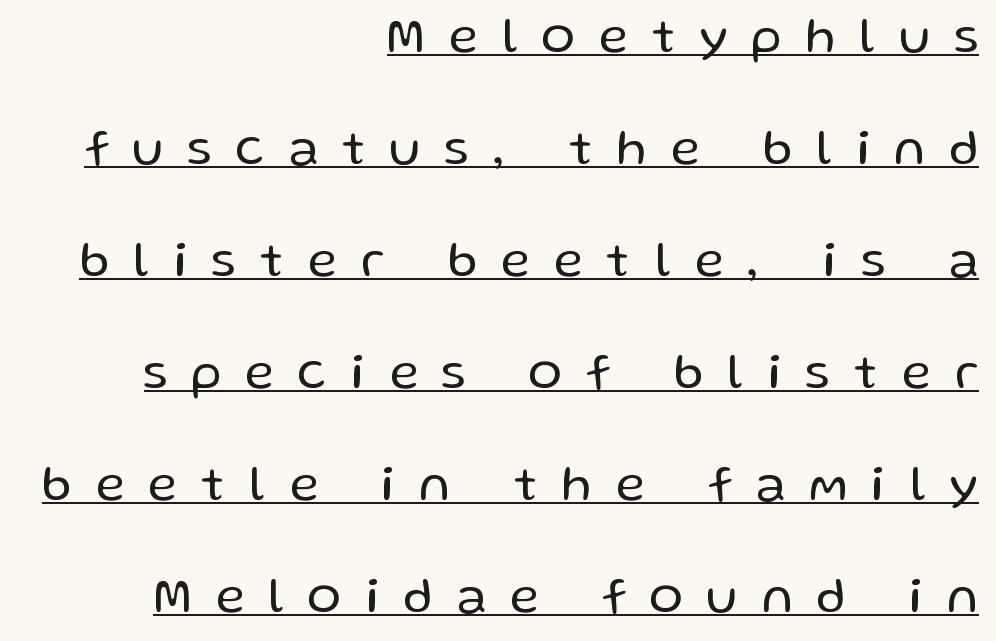
The designer dialed line spacing up above the default. Looks like regular typesetting: each glyph gets only the width it needs. The passage shown has open, widely tracked lettering throughout. Check where the strokes stop: nothing finishes them off — pure sans.
